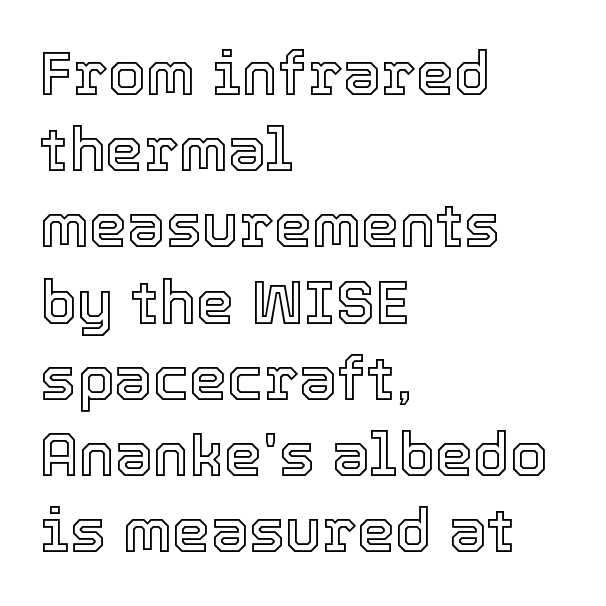
Looks like regular typesetting: each glyph gets only the width it needs. In CSS terms this would be text-align: left. The foot of each line stays bare and open. The leading is moderate, giving the passage an even texture.
